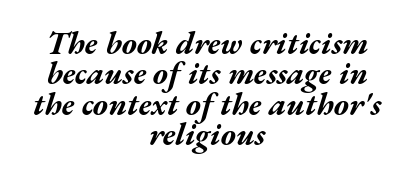
{"italic": "yes", "lean": "right", "slant_degrees": 17, "bold": "yes", "weight": "bold", "width": "wide", "stroke_contrast": "medium", "x_height": "medium", "monospaced": "no", "underline": "no", "align": "center", "line_spacing": "tight", "line_spacing_ratio": 0.95, "letter_spacing": "normal", "letter_spacing_em": 0.0, "glyph_px": 32}
